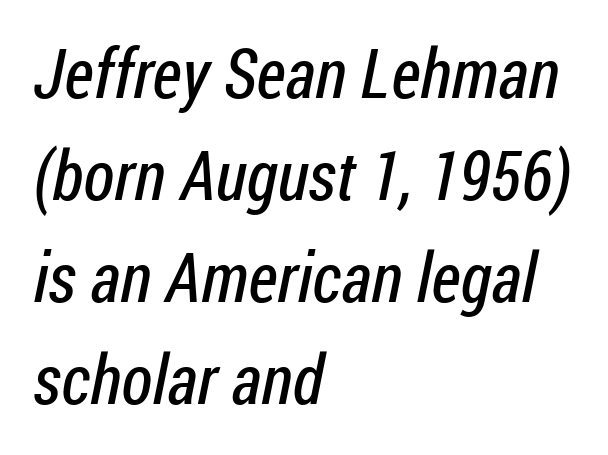
Q: Is the text bold? A: No.
Q: Is the typeface a serif or a sans-serif typeface? A: Sans-serif.
Q: Is the text underlined? A: No.
Q: How is the paragraph aligned? A: Left-aligned.
Q: Is the spacing between letters normal or unusually wide? A: Normal.
Q: Is the spacing between lines tight, normal or loose? A: Normal.
Q: Width (condensed, normal, or wide)? A: Condensed.
Q: Stroke contrast? A: Low.
Q: x-height? A: Medium.
Q: Monospaced? A: No.
